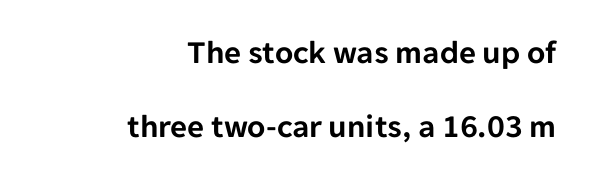
The image shows 33 px sans-serif type, upright; set right-aligned, loose line spacing (2.25x), normal letter spacing, not underlined; low stroke contrast and a medium x-height.
